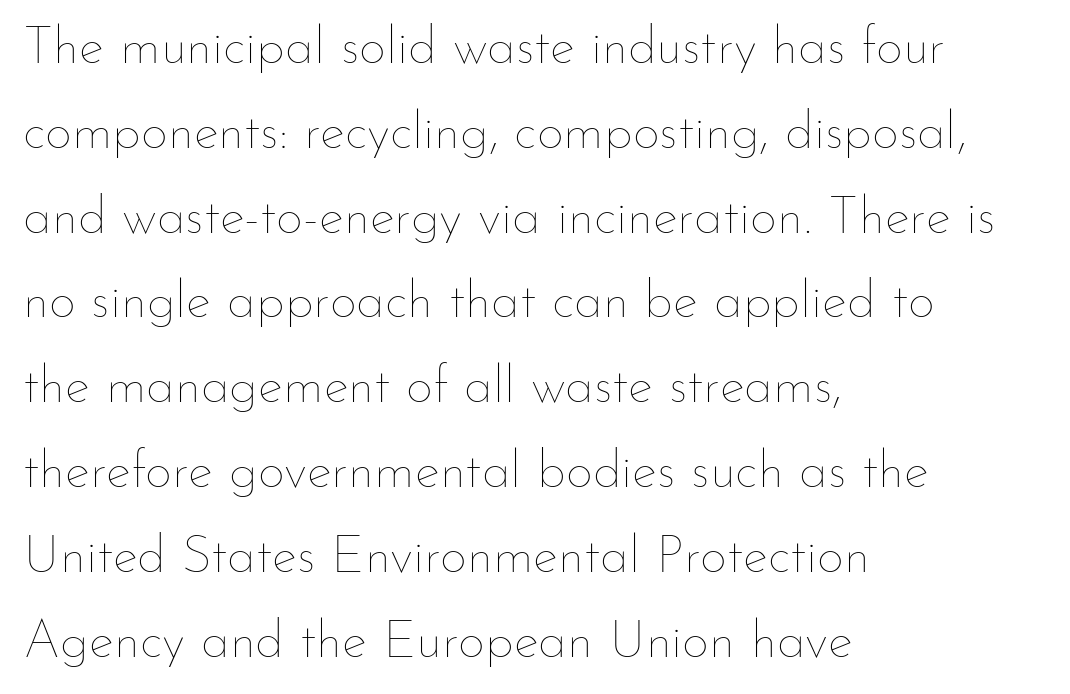
{"italic": "no", "bold": "no", "weight": "thin", "width": "normal", "stroke_contrast": "low", "x_height": "small", "monospaced": "no", "underline": "no", "align": "left", "line_spacing": "normal", "line_spacing_ratio": 1.6, "letter_spacing": "normal", "letter_spacing_em": 0.0, "glyph_px": 53}
